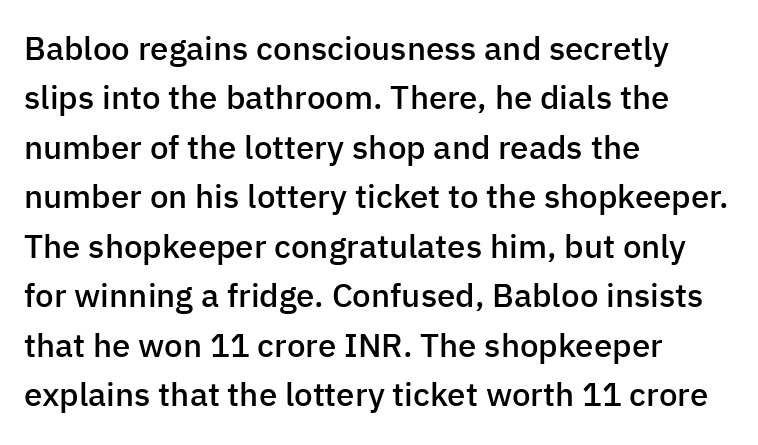
Q: Is the text bold? A: Semi-bold.
Q: Is the text italic (slanted)? A: No, it is upright.
Q: Is the typeface a serif or a sans-serif typeface? A: Sans-serif.
Q: Is the text underlined? A: No.
Q: How is the paragraph aligned? A: Left-aligned.
Q: Is the spacing between letters normal or unusually wide? A: Normal.
Q: Is the spacing between lines tight, normal or loose? A: Normal.
Q: Width (condensed, normal, or wide)? A: Normal.
Q: Stroke contrast? A: Low.
Q: x-height? A: Medium.
Q: Monospaced? A: No.
